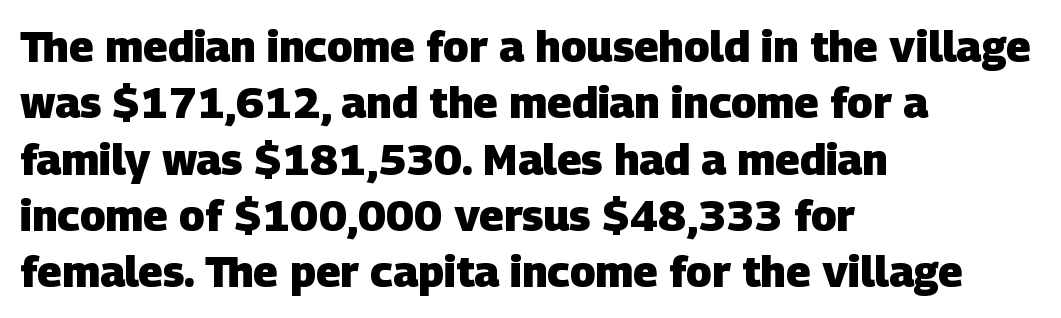
{"serif": "no", "bold": "yes", "weight": "heavy", "width": "normal", "stroke_contrast": "low", "x_height": "large", "monospaced": "no", "underline": "no", "align": "left", "line_spacing": "normal", "line_spacing_ratio": 1.31, "letter_spacing": "normal", "letter_spacing_em": 0.0, "glyph_px": 43}
